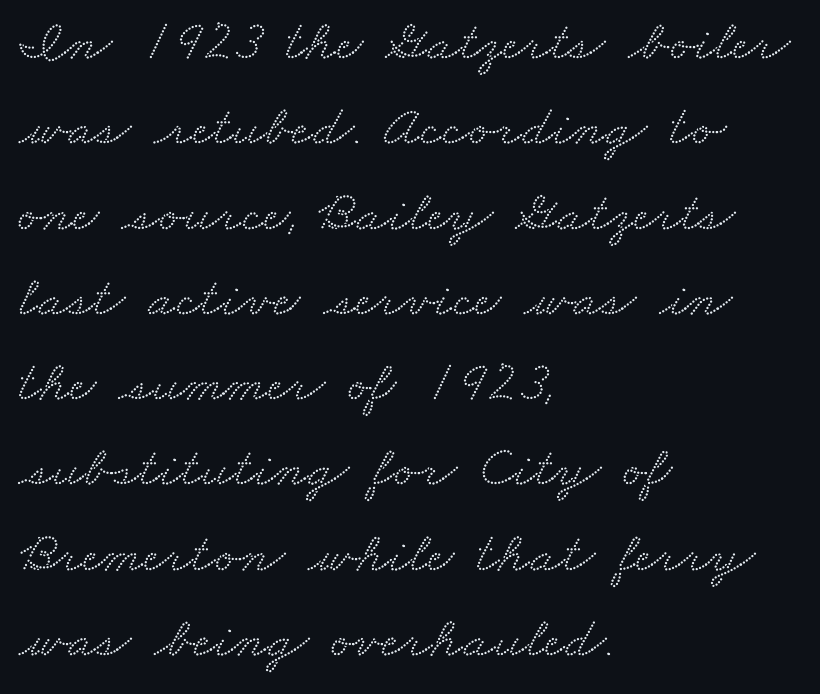
Q: Is the typeface a serif or a sans-serif typeface? A: Serif.
Q: Is the text underlined? A: No.
Q: How is the paragraph aligned? A: Left-aligned.
Q: Is the spacing between letters normal or unusually wide? A: Normal.
Q: Is the spacing between lines tight, normal or loose? A: Normal.
Q: Width (condensed, normal, or wide)? A: Wide.
Q: Stroke contrast? A: Medium.
Q: x-height? A: Small.
Q: Monospaced? A: No.
